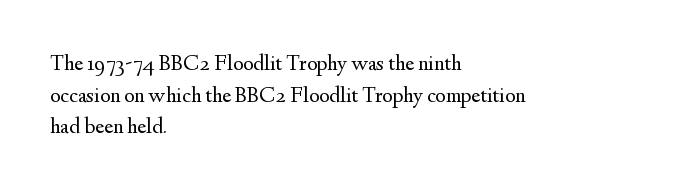
Q: Is the text bold? A: No.
Q: Is the text italic (slanted)? A: No, it is upright.
Q: Is the text underlined? A: No.
Q: How is the paragraph aligned? A: Left-aligned.
Q: Is the spacing between letters normal or unusually wide? A: Normal.
Q: Is the spacing between lines tight, normal or loose? A: Normal.
